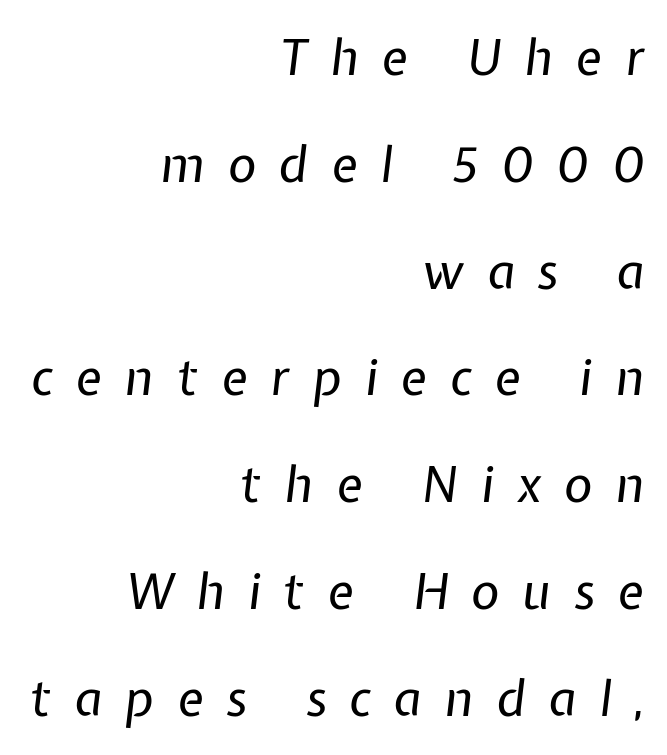
The image shows 49 px regular-weight type, italic (leaning right); set right-aligned, loose line spacing (2.18x), unusually wide letter spacing (+0.47 em), not underlined; low stroke contrast and a medium x-height.
